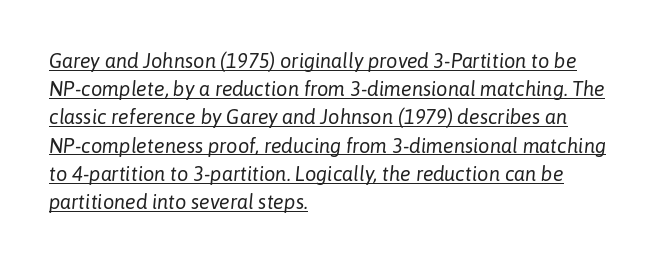
Q: Is the text bold? A: No.
Q: Is the text italic (slanted)? A: Yes, it leans right by about 6 degrees.
Q: Is the text underlined? A: Yes.
Q: How is the paragraph aligned? A: Left-aligned.
Q: Is the spacing between letters normal or unusually wide? A: Normal.
Q: Is the spacing between lines tight, normal or loose? A: Normal.
